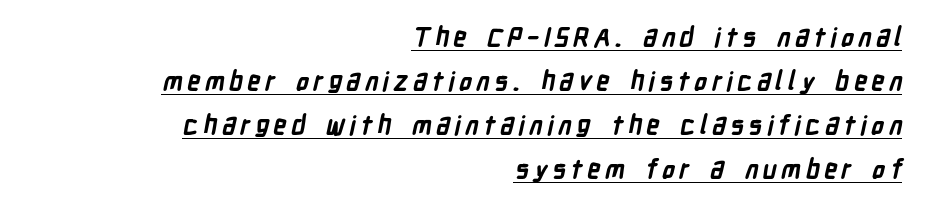
Q: Is the text bold? A: Yes.
Q: Is the text underlined? A: Yes.
Q: How is the paragraph aligned? A: Right-aligned.
Q: Is the spacing between lines tight, normal or loose? A: Normal.
